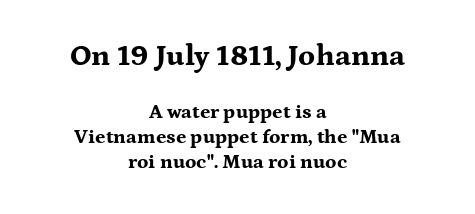
Q: Is the text bold? A: Yes.
Q: Is the text italic (slanted)? A: No, it is upright.
Q: Is the typeface a serif or a sans-serif typeface? A: Serif.
Q: Is the text underlined? A: No.
Q: How is the paragraph aligned? A: Centered.
Q: Is the spacing between letters normal or unusually wide? A: Normal.
Q: Is the spacing between lines tight, normal or loose? A: Normal.
Q: Which block of text is set in a larger size, the first (top) or the second (bottom)? A: The first (top) one.
Q: Width (condensed, normal, or wide)? A: Wide.
Q: Stroke contrast? A: Medium.
Q: x-height? A: Medium.
Q: Monospaced? A: No.
